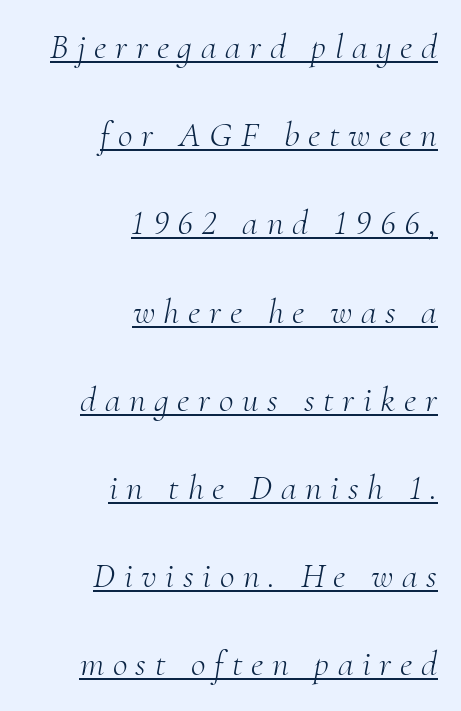
{"serif": "yes", "italic": "yes", "lean": "right", "slant_degrees": 10, "bold": "no", "weight": "light", "width": "normal", "stroke_contrast": "medium", "x_height": "small", "monospaced": "no", "underline": "yes", "align": "right", "line_spacing": "loose", "line_spacing_ratio": 2.45, "letter_spacing": "wide", "letter_spacing_em": 0.24, "glyph_px": 36}
